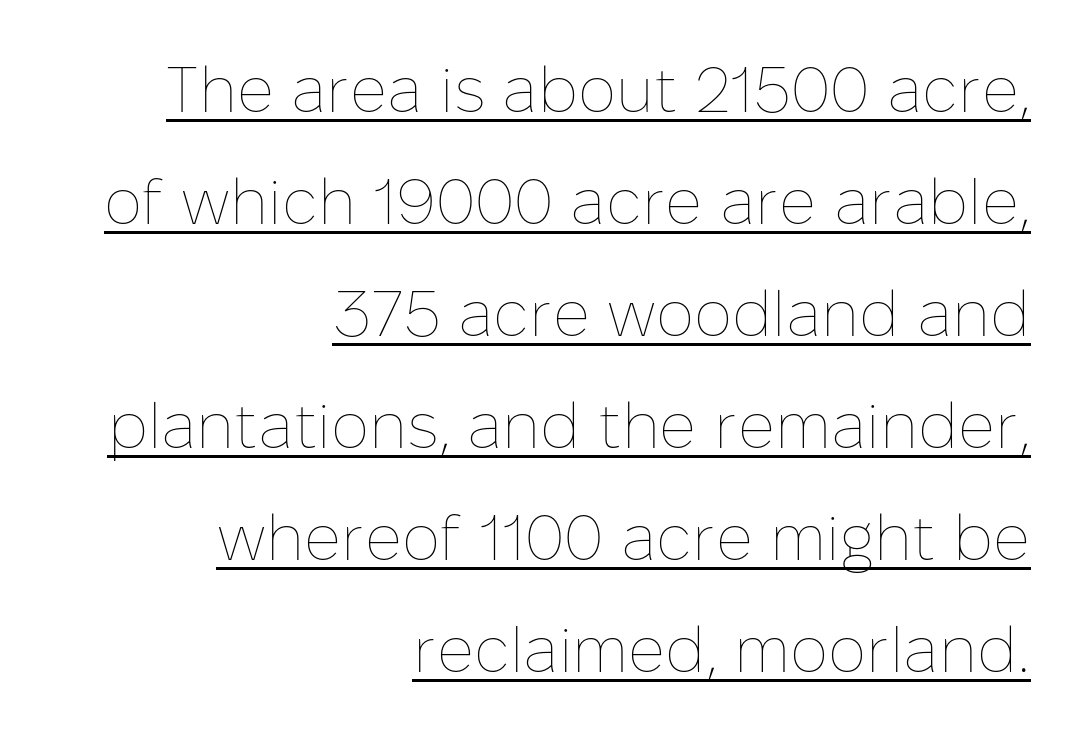
Tracking value appears to be zero — textbook default spacing. The rendering anchors every line to the right-hand side. Underline: present. The font sits on the lighter half of the weight spectrum, regular included. If you drew a line through each stem, it would be perfectly vertical.
